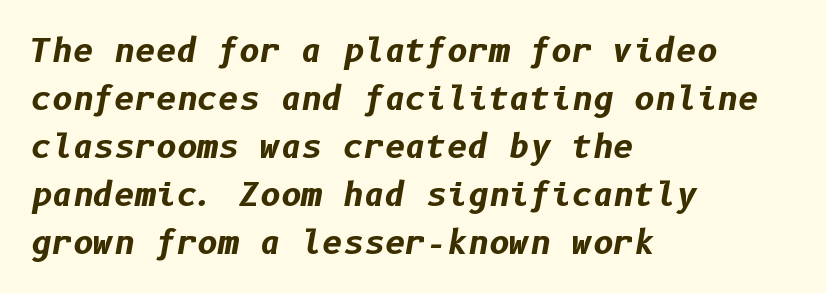
Q: Is the text bold? A: Yes.
Q: Is the text italic (slanted)? A: Yes, it leans right by about 10 degrees.
Q: Is the text underlined? A: No.
Q: How is the paragraph aligned? A: Left-aligned.
Q: Is the spacing between letters normal or unusually wide? A: Normal.
Q: Is the spacing between lines tight, normal or loose? A: Normal.
Q: Width (condensed, normal, or wide)? A: Normal.
Q: Stroke contrast? A: Low.
Q: x-height? A: Medium.
